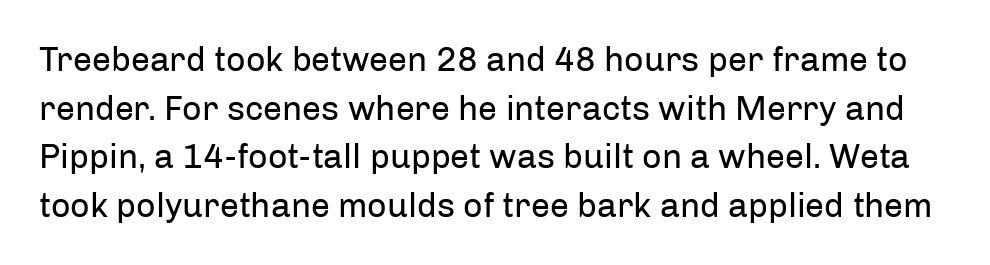
The image shows 34 px regular-weight sans-serif type, upright; set normal line spacing (1.43x), normal letter spacing, not underlined; low stroke contrast and a medium x-height.
